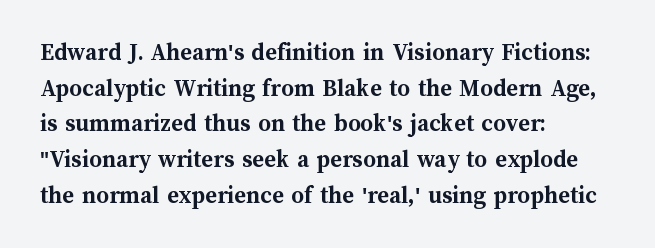
This rendering leaves character spacing at its baseline value. Any mark beneath the type? The region is blank. This is roman type, the default non-slanted kind. Pretty heavy lettering here — definitely bold. Notice how descenders clear the ascenders below comfortably — that's standard leading. All the whitespace from short lines collects on the right.
